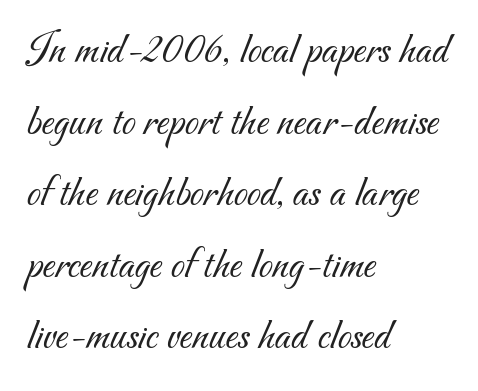
{"serif": "no", "bold": "no", "weight": "light", "width": "normal", "stroke_contrast": "medium", "x_height": "small", "monospaced": "no", "underline": "no", "align": "left", "line_spacing": "normal", "line_spacing_ratio": 1.59, "letter_spacing": "normal", "letter_spacing_em": 0.0, "glyph_px": 45}
